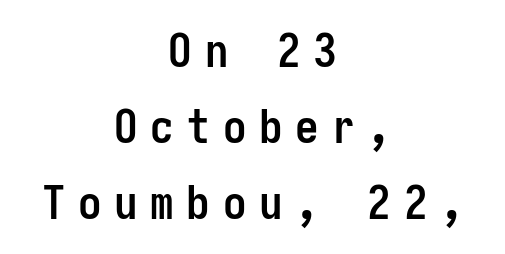
The letters stand upright; this is a roman face. Display-style spreading of the glyphs; the letterfit is very open. The zone under the glyphs is completely vacant. Short and long lines alike share a common midpoint. Vertically, the passage feels balanced, rows spaced as you'd expect.
